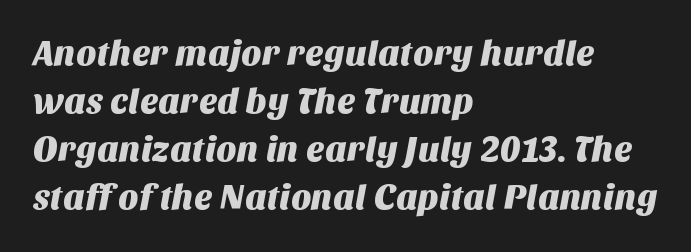
The image shows 35 px sans-serif type; set left-aligned, normal line spacing (1.37x), normal letter spacing, not underlined; medium stroke contrast and a large x-height.
